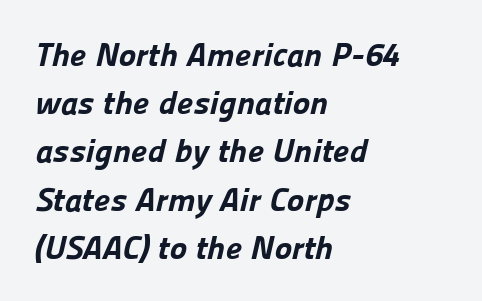
Note the varied advance widths — an 'i' is clearly narrower than an 'm'. The sample has been set heavy, in full bold. In terms of letterspacing, this is plain default setting. Each letter's strokes conclude bluntly, with no projecting serifs. The leading is moderate, giving the passage an even texture. Which margin do the lines hug? The left one — the right edge is uneven.
